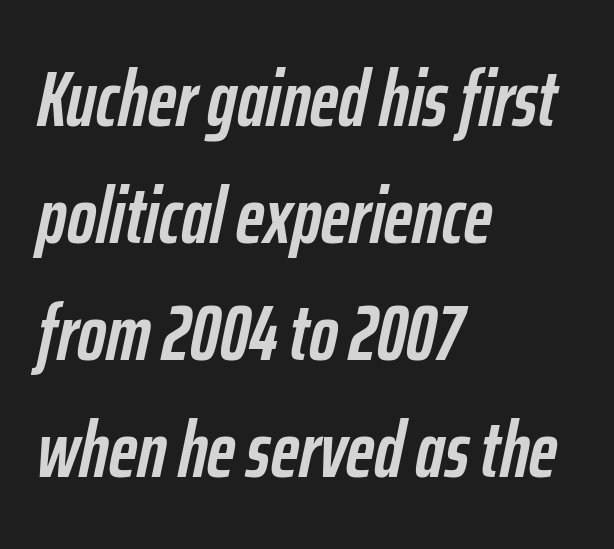
The image shows 78 px semibold, condensed type, italic (leaning right); set left-aligned, normal line spacing (1.5x), normal letter spacing, not underlined; low stroke contrast and a medium x-height.
